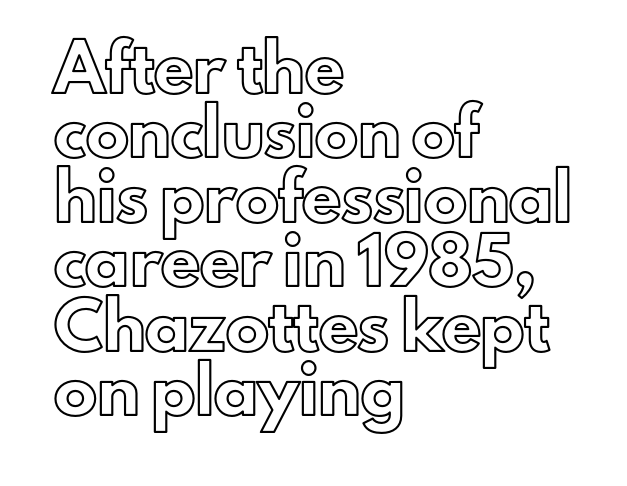
{"italic": "no", "width": "normal", "x_height": "small", "monospaced": "no", "underline": "no", "align": "left", "line_spacing": "normal", "line_spacing_ratio": 1.5, "letter_spacing": "normal", "letter_spacing_em": 0.0, "glyph_px": 43}
